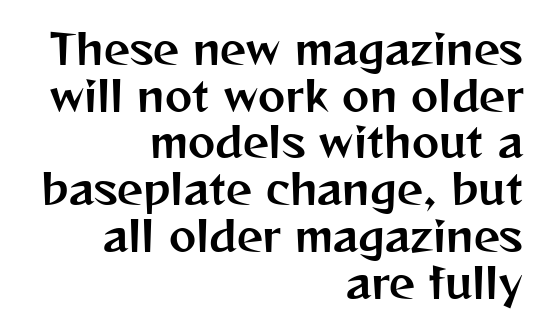
The image shows 41 px sans-serif type, upright; set right-aligned, tight line spacing (1.14x), normal letter spacing, not underlined; medium stroke contrast and a medium x-height.
